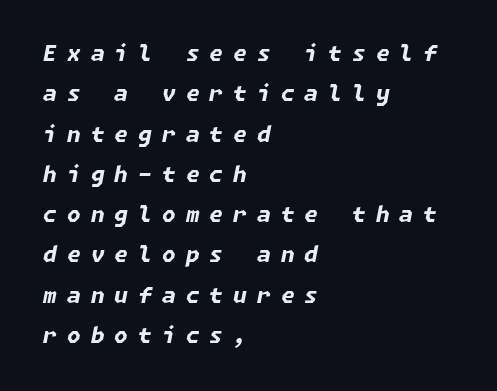
Q: Is the text bold? A: Yes.
Q: Is the text italic (slanted)? A: Yes, it leans right by about 11 degrees.
Q: Is the text underlined? A: No.
Q: How is the paragraph aligned? A: Left-aligned.
Q: Is the spacing between letters normal or unusually wide? A: Unusually wide.
